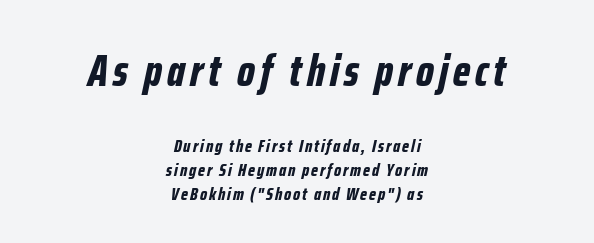
The image shows 45 px bold, condensed type, italic (leaning right); set centered, normal line spacing (1.35x), not underlined; the first (top) block is 2.5x larger; low stroke contrast and a medium x-height.
